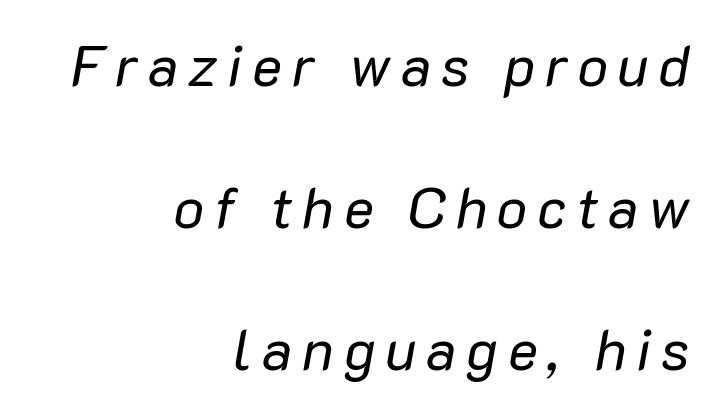
Q: Is the text bold? A: No.
Q: Is the text italic (slanted)? A: Yes, it leans right by about 10 degrees.
Q: Is the text underlined? A: No.
Q: How is the paragraph aligned? A: Right-aligned.
Q: Is the spacing between lines tight, normal or loose? A: Loose.
Q: Width (condensed, normal, or wide)? A: Normal.
Q: Stroke contrast? A: Low.
Q: x-height? A: Medium.
Q: Monospaced? A: No.
